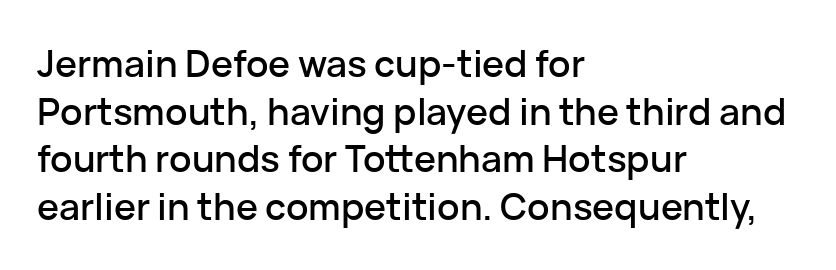
{"serif": "no", "italic": "no", "width": "normal", "stroke_contrast": "low", "x_height": "medium", "monospaced": "no", "underline": "no", "align": "left", "line_spacing": "normal", "line_spacing_ratio": 1.29, "letter_spacing": "normal", "letter_spacing_em": 0.0, "glyph_px": 37}
